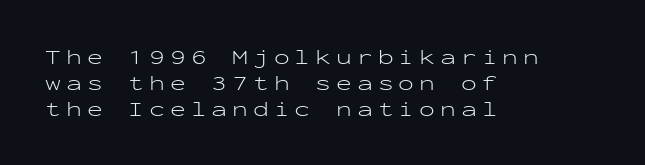
Q: Is the text bold? A: No.
Q: Is the text italic (slanted)? A: No, it is upright.
Q: Is the text underlined? A: No.
Q: How is the paragraph aligned? A: Left-aligned.
Q: Is the spacing between letters normal or unusually wide? A: Unusually wide.
